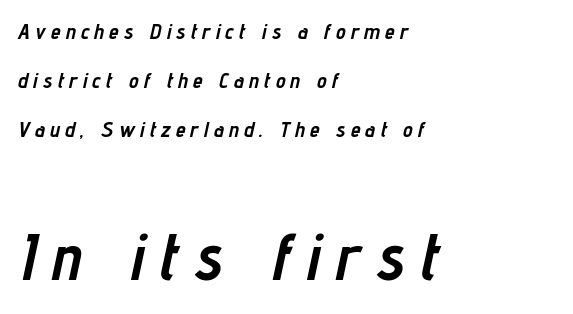
{"italic": "yes", "lean": "right", "slant_degrees": 12, "bold": "yes", "weight": "semibold", "width": "condensed", "stroke_contrast": "low", "x_height": "medium", "monospaced": "no", "underline": "no", "align": "left", "line_spacing": "loose", "line_spacing_ratio": 2.22, "letter_spacing": "wide", "letter_spacing_em": 0.24, "larger_block": "second", "size_ratio": 3.0, "glyph_px": 66}
